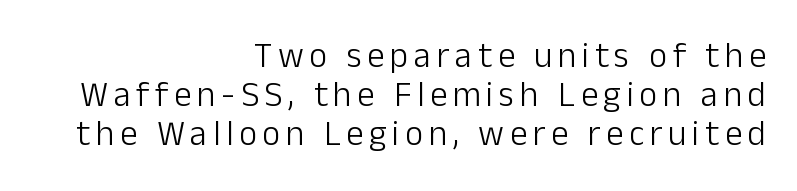
Note: no serifs on the glyphs. The passage shown is typed in a proportional face where columns would drift. Check the space under the baseline: it is left empty. Baseline-to-baseline distance is barely more than the letter height. Upright lettering throughout.
